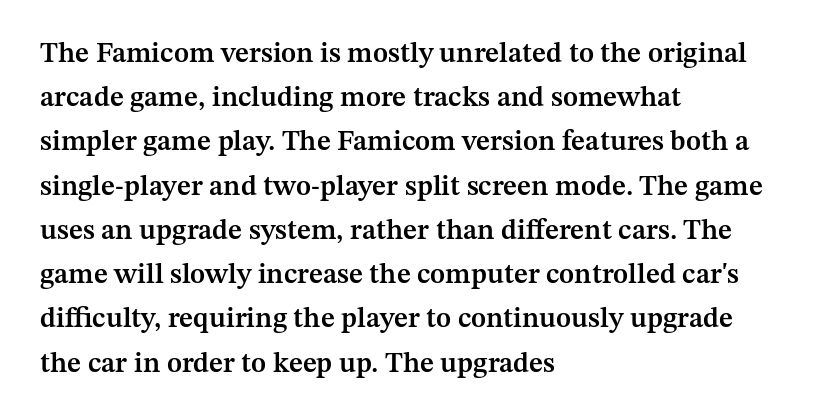
{"serif": "yes", "italic": "no", "bold": "semi", "weight": "semibold", "width": "normal", "stroke_contrast": "medium", "x_height": "medium", "monospaced": "no", "underline": "no", "align": "left", "line_spacing": "normal", "line_spacing_ratio": 1.58, "letter_spacing": "normal", "letter_spacing_em": 0.0, "glyph_px": 28}
